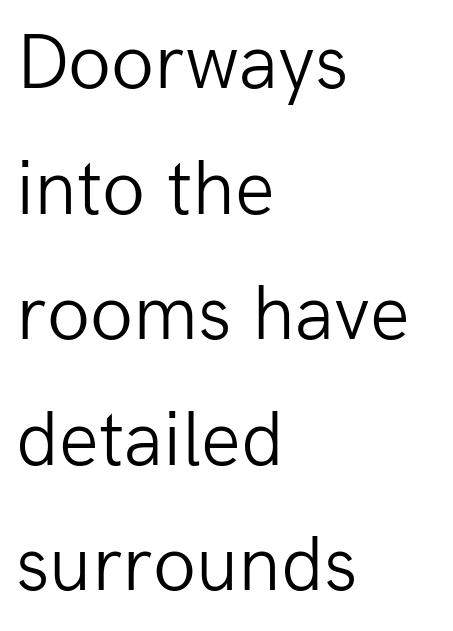
The line texture is even and compact thanks to regular tracking. Each stroke keeps to a modest, everyday thickness or less. The letters stand straight up with perfectly vertical stems. In terms of leading, this rendering sits right in the middle.
